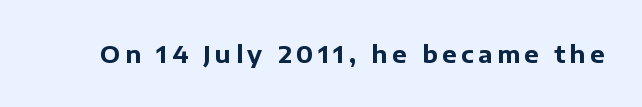
The image shows 24 px bold type, upright; set not underlined.
